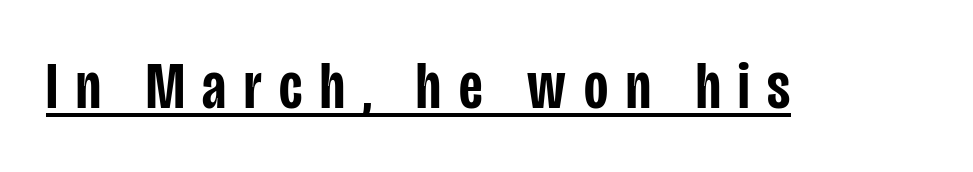
The image shows 66 px semibold, condensed sans-serif type, upright; set unusually wide letter spacing (+0.27 em), underlined; low stroke contrast and a large x-height.
